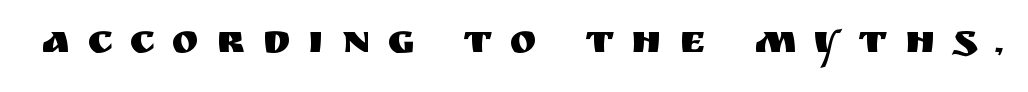
Q: Is the text italic (slanted)? A: No, it is upright.
Q: Is the typeface a serif or a sans-serif typeface? A: Sans-serif.
Q: Is the text underlined? A: No.
Q: Is the spacing between letters normal or unusually wide? A: Unusually wide.
Q: Width (condensed, normal, or wide)? A: Normal.
Q: Stroke contrast? A: Medium.
Q: x-height? A: Large.
Q: Monospaced? A: No.
